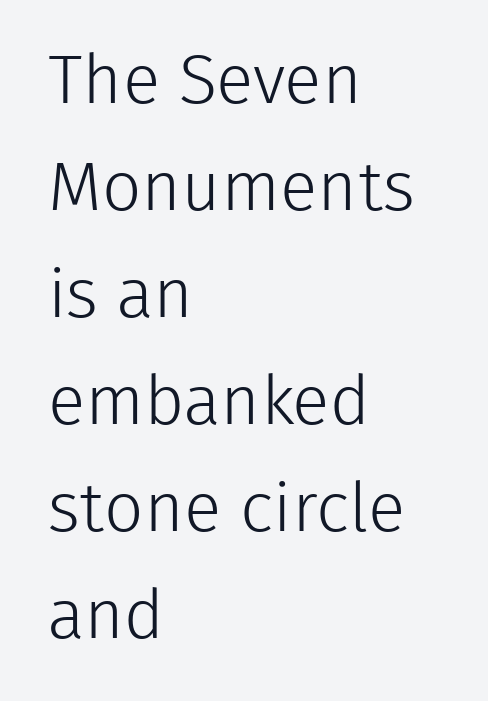
Q: Is the text bold? A: No.
Q: Is the text italic (slanted)? A: No, it is upright.
Q: Is the typeface a serif or a sans-serif typeface? A: Sans-serif.
Q: Is the text underlined? A: No.
Q: How is the paragraph aligned? A: Left-aligned.
Q: Is the spacing between letters normal or unusually wide? A: Normal.
Q: Is the spacing between lines tight, normal or loose? A: Normal.
Q: Width (condensed, normal, or wide)? A: Normal.
Q: Stroke contrast? A: Low.
Q: x-height? A: Medium.
Q: Monospaced? A: No.
